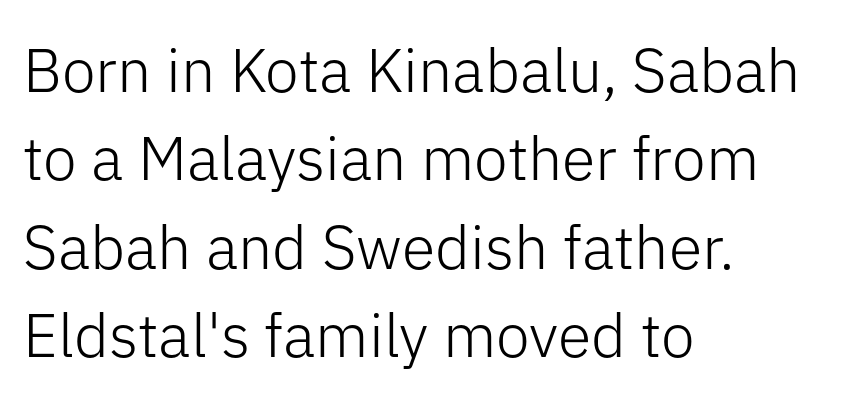
The font sits on the lighter half of the weight spectrum, regular included. One-word summary of the alignment: left. The letters advance in unequal steps, a hallmark of proportional type. Is the letter spacing exaggerated? No — it looks like the ordinary default.
